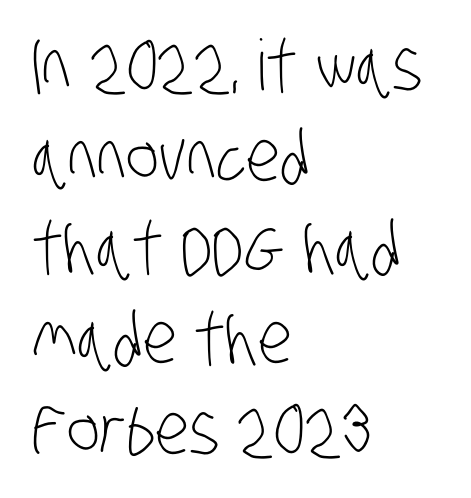
The image shows 70 px light, condensed sans-serif type; set left-aligned, normal line spacing (1.3x), normal letter spacing, not underlined; low stroke contrast and a large x-height.
